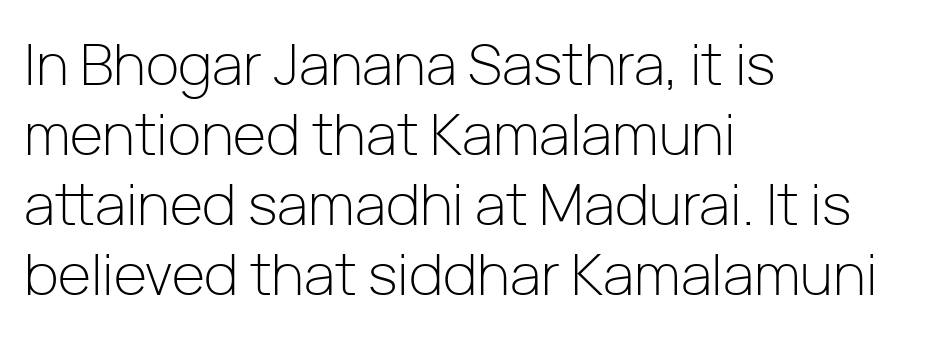
{"serif": "no", "italic": "no", "bold": "no", "weight": "light", "width": "normal", "stroke_contrast": "low", "x_height": "medium", "monospaced": "no", "underline": "no", "align": "left", "line_spacing_ratio": 1.23, "letter_spacing": "normal", "letter_spacing_em": 0.0, "glyph_px": 57}
